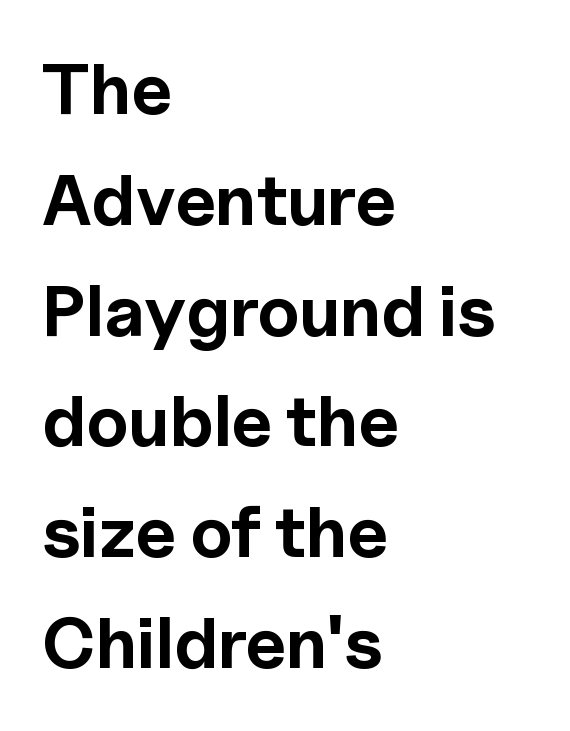
The image shows 71 px bold sans-serif type, upright; set left-aligned, normal line spacing (1.56x), normal letter spacing, not underlined; a medium x-height.
